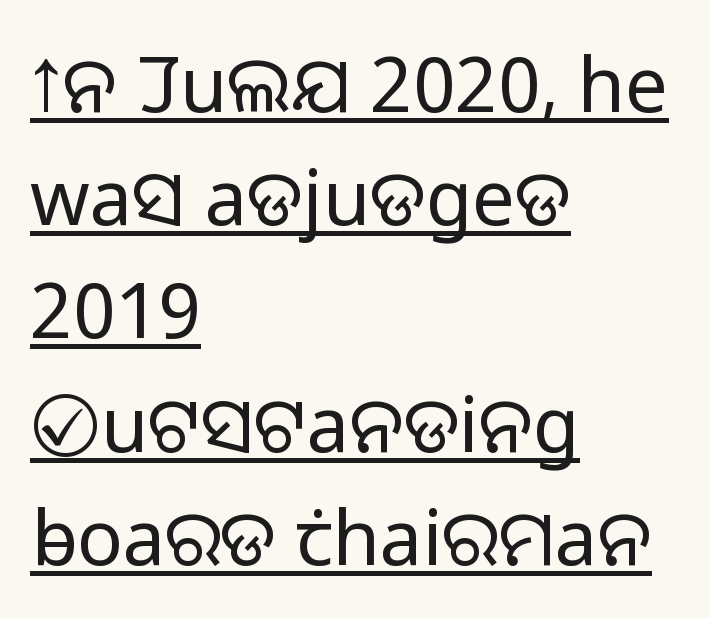
Whoever set this chose a conventional vertical rhythm. Unlike a traditional serif, this face leaves its strokes unadorned. Looks like someone drew a line under every word here. These glyphs show unthickened strokes, regular width or finer.
